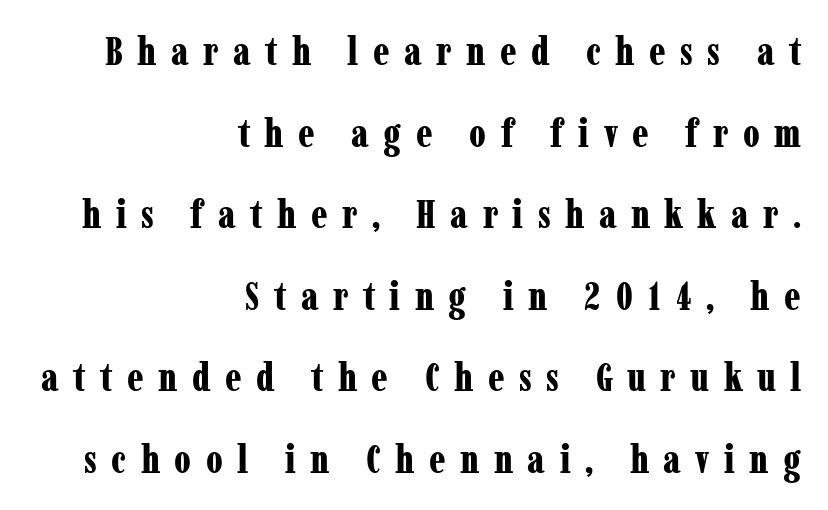
{"serif": "yes", "italic": "no", "bold": "yes", "weight": "bold", "width": "condensed", "stroke_contrast": "low", "x_height": "medium", "monospaced": "no", "underline": "no", "align": "right", "line_spacing": "loose", "line_spacing_ratio": 2.09, "letter_spacing": "wide", "letter_spacing_em": 0.37, "glyph_px": 39}
